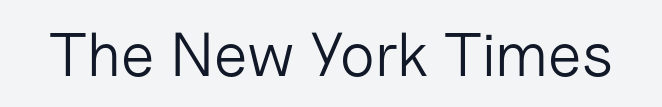
Q: Is the text bold? A: No.
Q: Is the text italic (slanted)? A: No, it is upright.
Q: Is the typeface a serif or a sans-serif typeface? A: Sans-serif.
Q: Is the text underlined? A: No.
Q: Is the spacing between letters normal or unusually wide? A: Normal.
Q: Width (condensed, normal, or wide)? A: Normal.
Q: Stroke contrast? A: Low.
Q: x-height? A: Medium.
Q: Monospaced? A: No.
